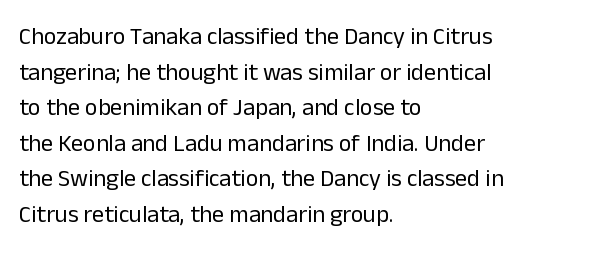
Q: Is the text bold? A: No.
Q: Is the text italic (slanted)? A: No, it is upright.
Q: Is the text underlined? A: No.
Q: How is the paragraph aligned? A: Left-aligned.
Q: Is the spacing between letters normal or unusually wide? A: Normal.
Q: Is the spacing between lines tight, normal or loose? A: Normal.
